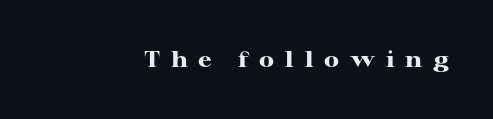
{"italic": "no", "bold": "yes", "underline": "no", "letter_spacing": "wide", "letter_spacing_em": 0.49, "glyph_px": 22}
